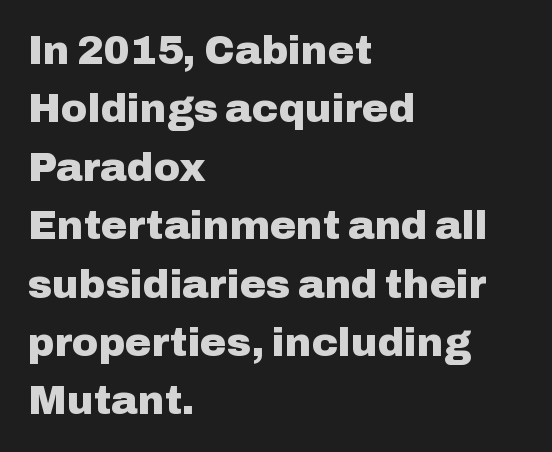
The image shows 40 px heavy sans-serif type, upright; set left-aligned, normal line spacing (1.46x), normal letter spacing, not underlined; low stroke contrast and a medium x-height.
